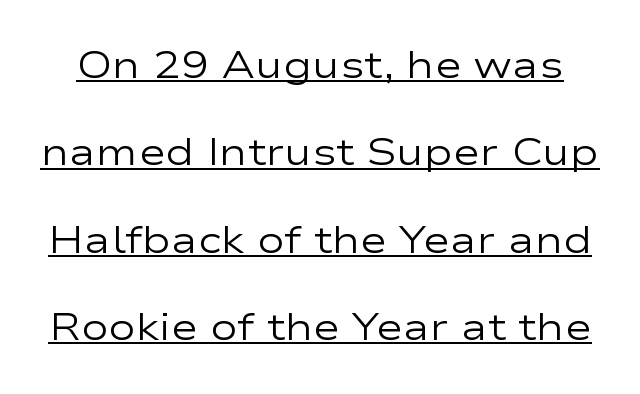
Underlining? Definitely there. In terms of leading, this rendering errs on the spacious side. A roman cut, with each character standing at attention. Examine the stroke ends and you'll find no serifs.
